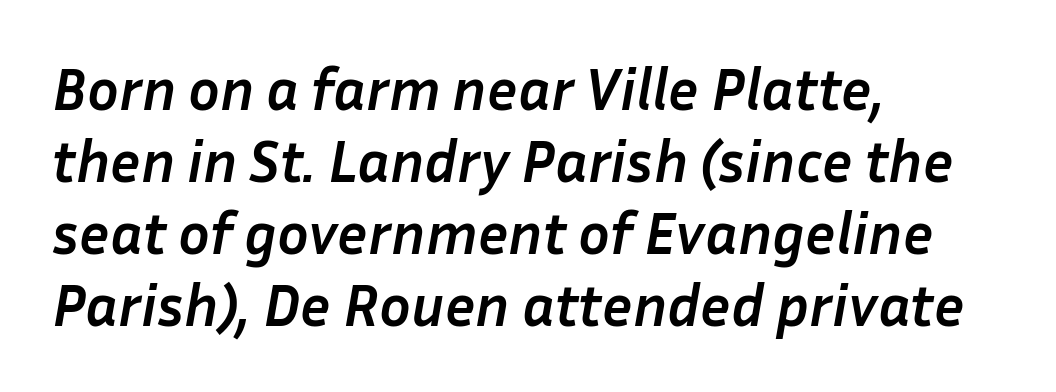
Q: Is the text bold? A: Yes.
Q: Is the text italic (slanted)? A: Yes, it leans right by about 10 degrees.
Q: Is the text underlined? A: No.
Q: How is the paragraph aligned? A: Left-aligned.
Q: Is the spacing between letters normal or unusually wide? A: Normal.
Q: Width (condensed, normal, or wide)? A: Normal.
Q: Stroke contrast? A: Low.
Q: x-height? A: Medium.
Q: Monospaced? A: No.
